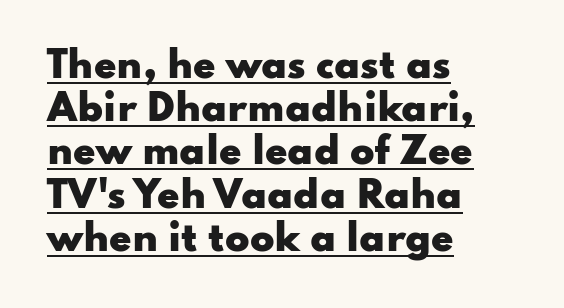
Q: Is the text bold? A: Yes.
Q: Is the text italic (slanted)? A: No, it is upright.
Q: Is the typeface a serif or a sans-serif typeface? A: Sans-serif.
Q: Is the text underlined? A: Yes.
Q: How is the paragraph aligned? A: Left-aligned.
Q: Is the spacing between letters normal or unusually wide? A: Normal.
Q: Width (condensed, normal, or wide)? A: Wide.
Q: Stroke contrast? A: Low.
Q: x-height? A: Small.
Q: Monospaced? A: No.
